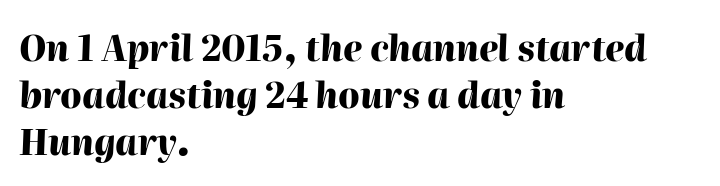
The baseline area is clear. Bold? Absolutely — the strokes are thick and heavy. Characters follow at the spacing the type designer built in. One-word summary of the alignment: left. Reading down the column, the eye jumps a familiar distance to each next line.
